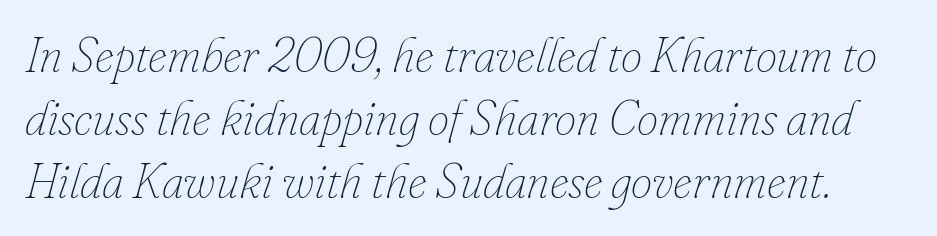
{"italic": "yes", "lean": "right", "slant_degrees": 16, "bold": "no", "weight": "thin", "width": "normal", "stroke_contrast": "low", "x_height": "small", "monospaced": "no", "underline": "no", "line_spacing": "normal", "line_spacing_ratio": 1.31, "letter_spacing": "normal", "letter_spacing_em": 0.0, "glyph_px": 48}
